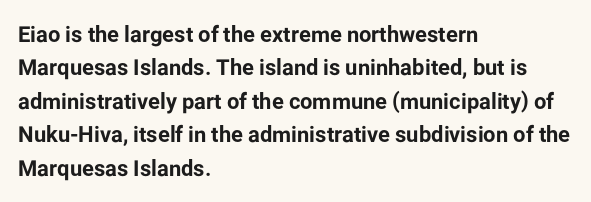
The strip under each line holds only bare page. Between one letter and the next there's only the usual sliver of space. Is there any slant? The stems are plumb. Plenty of ink on the page — the face is bold. Leading matches the norm, producing a regular column.
